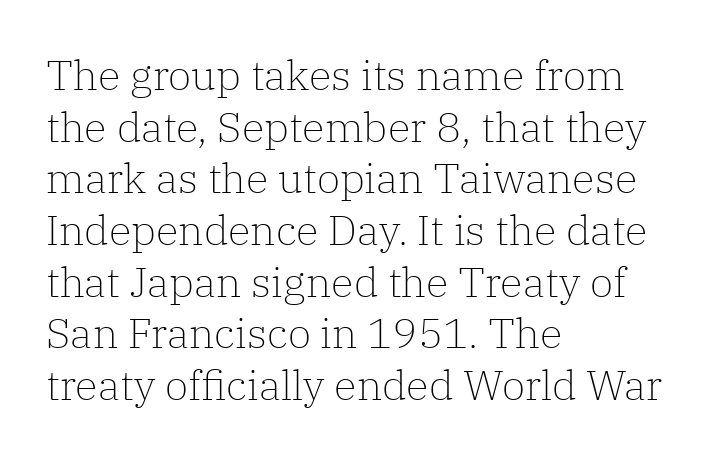
The image shows 42 px light serif type, upright; set left-aligned, line spacing 1.23x, normal letter spacing, not underlined; low stroke contrast and a medium x-height.
